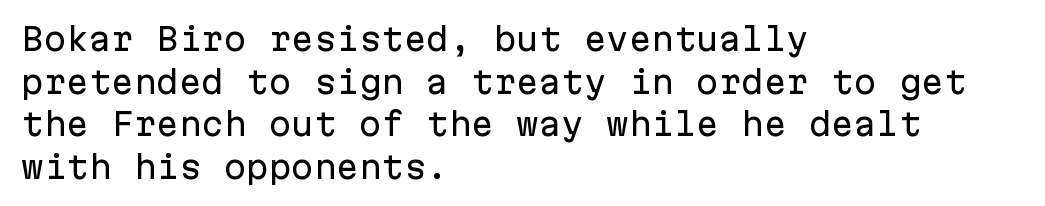
The image shows 30 px sans-serif type, upright, monospaced; set left-aligned, normal line spacing (1.42x), normal letter spacing, not underlined; low stroke contrast and a medium x-height.
